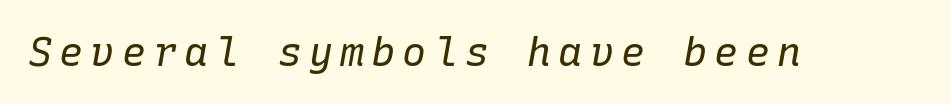
Q: Is the text bold? A: No.
Q: Is the text italic (slanted)? A: Yes, it leans right by about 10 degrees.
Q: Is the text underlined? A: No.
Q: Width (condensed, normal, or wide)? A: Normal.
Q: Stroke contrast? A: Low.
Q: x-height? A: Medium.
Q: Monospaced? A: Yes.
